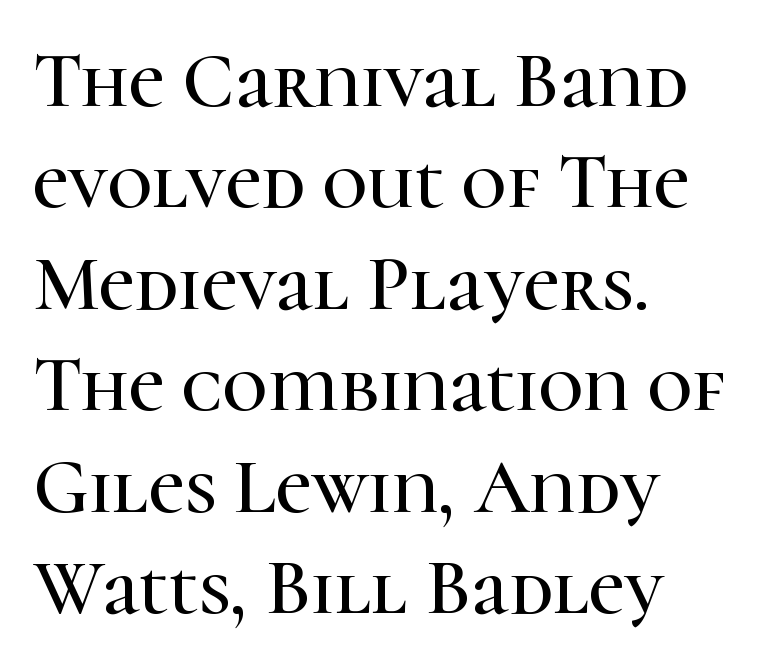
Horizontally, the lines are justified to the leading edge only. Look at the tracking — it's just the regular setting, nothing added. This rendering employs a face with finishing strokes, i.e., a serif. Horizontal bands of white between lines are of average thickness.
